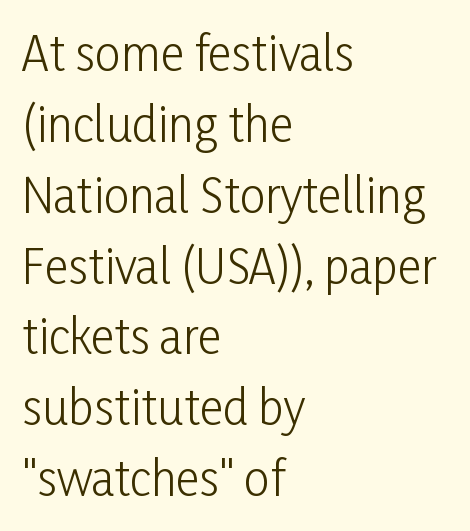
Each line starts at the same left margin while the right side varies. Each letter keeps its own natural width here, so spacing adapts to shape. A clean baseline with only descenders dipping below it. Is the letter spacing exaggerated? No — it looks like the ordinary default. The weight would be labelled regular, book, light, or lighter still. Look at the bottom of the vertical strokes: they stop flat, with no serifs.
